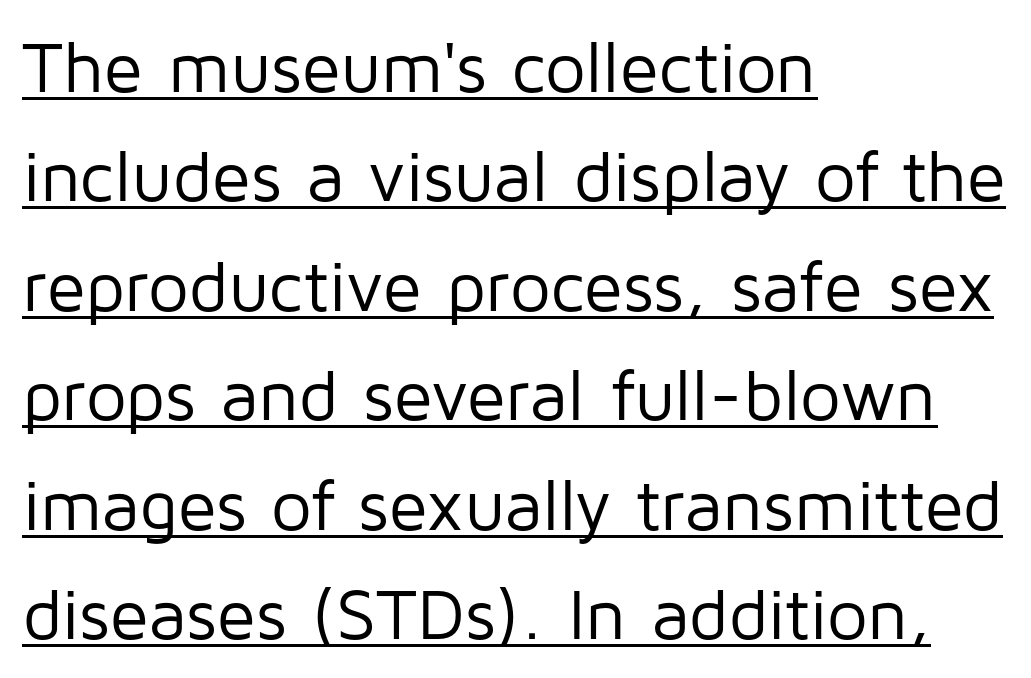
{"serif": "no", "italic": "no", "bold": "no", "weight": "regular", "width": "normal", "stroke_contrast": "low", "x_height": "medium", "monospaced": "no", "underline": "yes", "align": "left", "line_spacing": "normal", "line_spacing_ratio": 1.52, "letter_spacing": "normal", "letter_spacing_em": 0.0, "glyph_px": 72}
